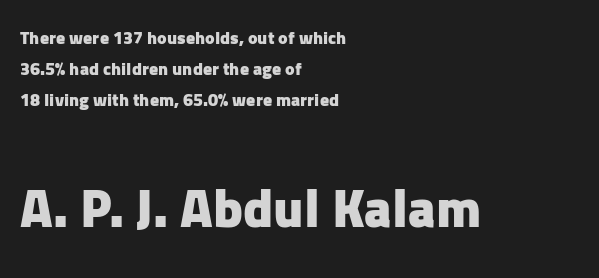
Q: Is the text bold? A: Yes.
Q: Is the text italic (slanted)? A: No, it is upright.
Q: Is the typeface a serif or a sans-serif typeface? A: Sans-serif.
Q: Is the text underlined? A: No.
Q: How is the paragraph aligned? A: Left-aligned.
Q: Is the spacing between letters normal or unusually wide? A: Normal.
Q: Which block of text is set in a larger size, the first (top) or the second (bottom)? A: The second (bottom) one.
Q: Width (condensed, normal, or wide)? A: Normal.
Q: Stroke contrast? A: Low.
Q: x-height? A: Medium.
Q: Monospaced? A: No.
